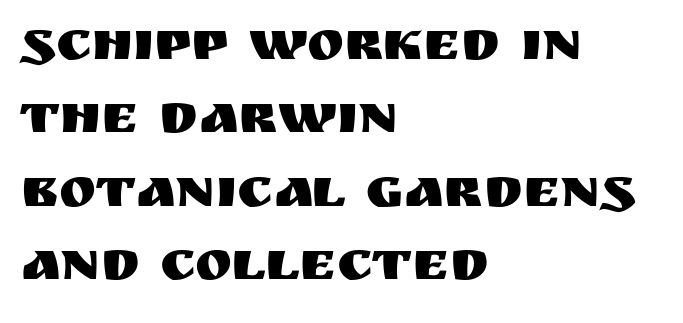
In CSS terms this would be text-align: left. The rendering shows plain stroke endings on the letterforms — a sans-serif design. You could not count columns in this text — the font is proportionally spaced. Ascenders rise straight up at ninety degrees.
